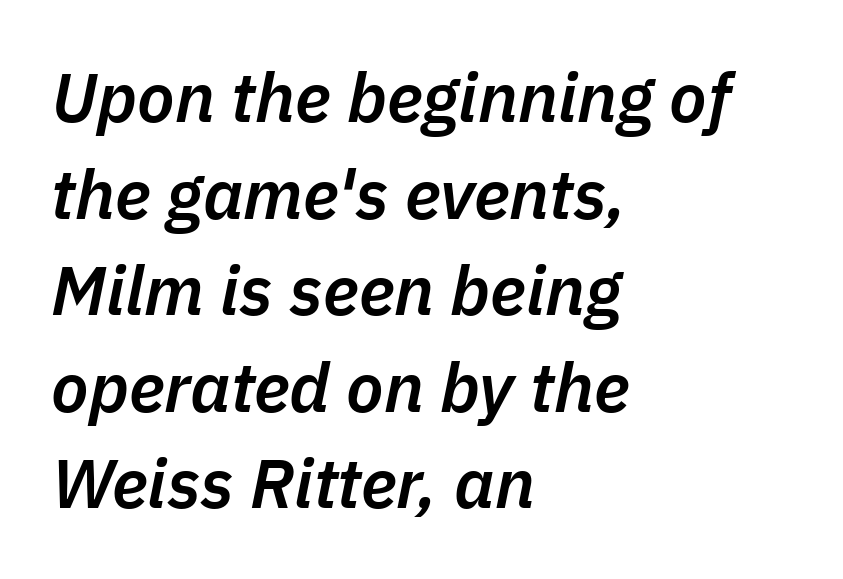
Q: Is the text bold? A: Semi-bold.
Q: Is the text italic (slanted)? A: Yes, it leans right by about 11 degrees.
Q: Is the text underlined? A: No.
Q: How is the paragraph aligned? A: Left-aligned.
Q: Is the spacing between letters normal or unusually wide? A: Normal.
Q: Is the spacing between lines tight, normal or loose? A: Normal.
Q: Width (condensed, normal, or wide)? A: Normal.
Q: Stroke contrast? A: Low.
Q: x-height? A: Medium.
Q: Monospaced? A: No.
